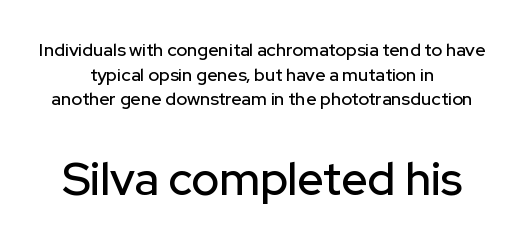
{"serif": "no", "italic": "no", "width": "normal", "stroke_contrast": "low", "x_height": "medium", "monospaced": "no", "underline": "no", "align": "center", "line_spacing": "normal", "line_spacing_ratio": 1.37, "letter_spacing": "normal", "letter_spacing_em": 0.0, "larger_block": "second", "size_ratio": 2.56, "glyph_px": 46}
